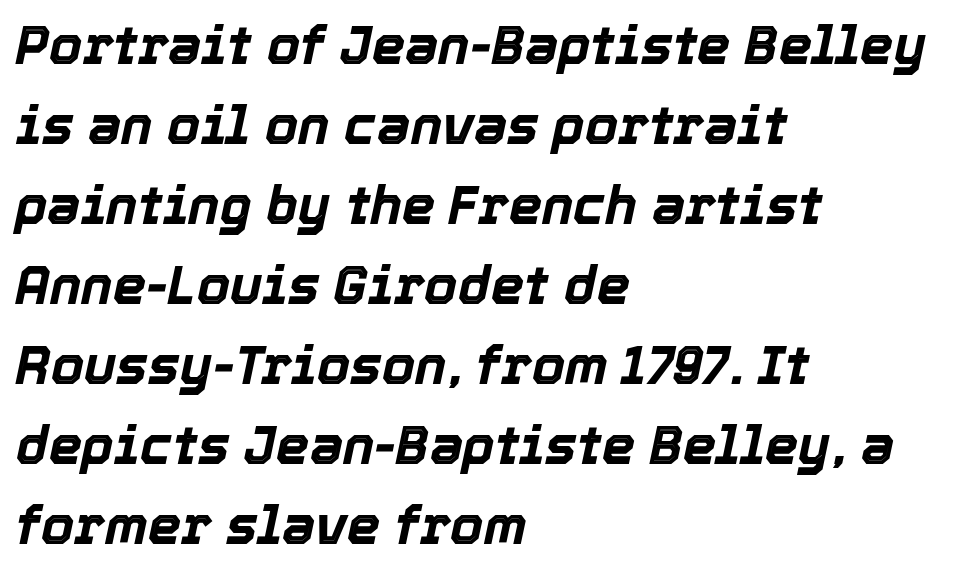
Whoever set this chose a conventional vertical rhythm. The face used here has a pronounced slope to its letters. Characters follow at the spacing the type designer built in. The face used here has the dense, thick strokes of a bold.
